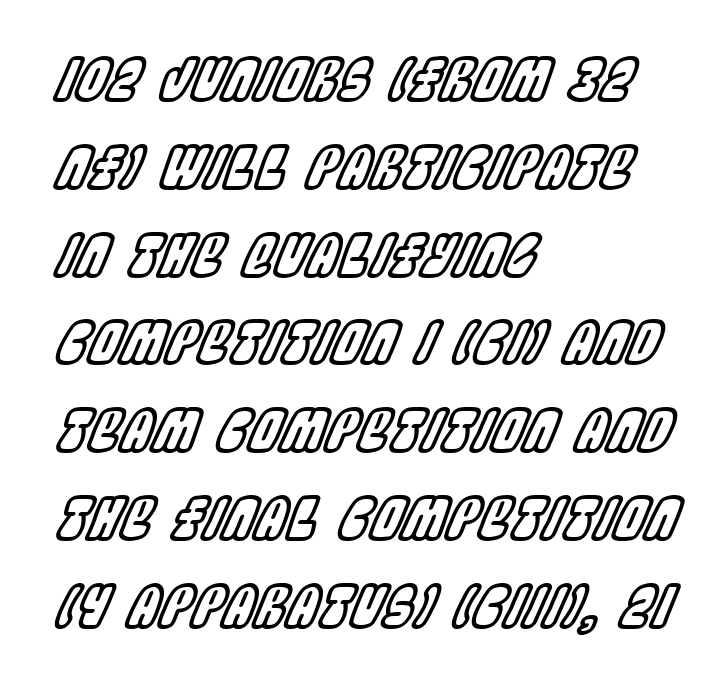
Plain, unruled lines of type. These lines stack with their left ends in a neat column. The whole block is typeset with a tilt. If you measured baseline to baseline, you'd find a middling distance. What stands out about the letter spacing? Nothing — it is the standard amount.
